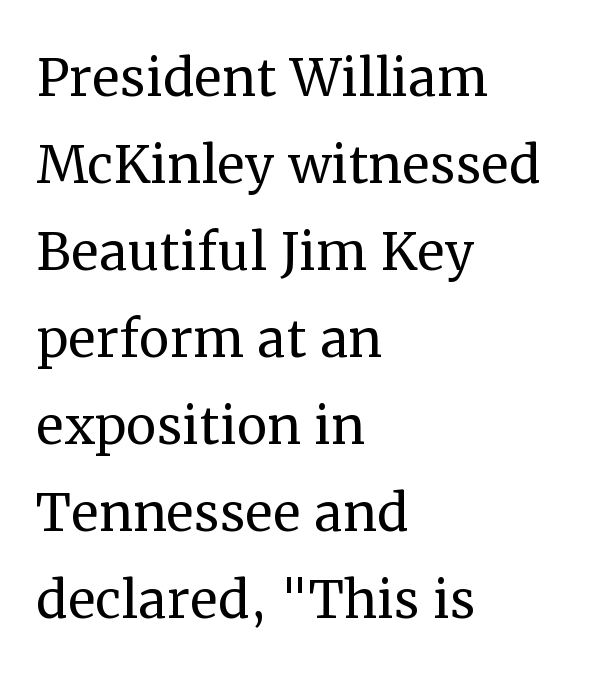
The image shows 69 px regular-weight serif type, upright; set left-aligned, normal line spacing (1.26x), normal letter spacing, not underlined; medium stroke contrast and a medium x-height.
